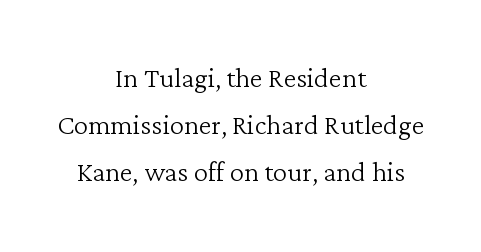
Q: Is the text bold? A: No.
Q: Is the text italic (slanted)? A: No, it is upright.
Q: Is the typeface a serif or a sans-serif typeface? A: Serif.
Q: Is the text underlined? A: No.
Q: How is the paragraph aligned? A: Centered.
Q: Is the spacing between letters normal or unusually wide? A: Normal.
Q: Is the spacing between lines tight, normal or loose? A: Normal.
Q: Width (condensed, normal, or wide)? A: Normal.
Q: Stroke contrast? A: Low.
Q: x-height? A: Medium.
Q: Monospaced? A: No.
